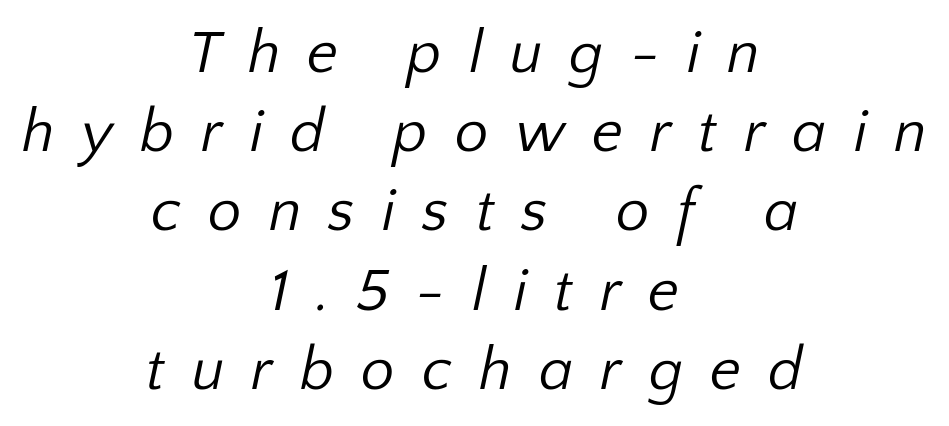
Q: Is the text bold? A: No.
Q: Is the typeface a serif or a sans-serif typeface? A: Sans-serif.
Q: Is the text underlined? A: No.
Q: How is the paragraph aligned? A: Centered.
Q: Is the spacing between letters normal or unusually wide? A: Unusually wide.
Q: Is the spacing between lines tight, normal or loose? A: Normal.
Q: Width (condensed, normal, or wide)? A: Normal.
Q: Stroke contrast? A: Low.
Q: x-height? A: Medium.
Q: Monospaced? A: No.
